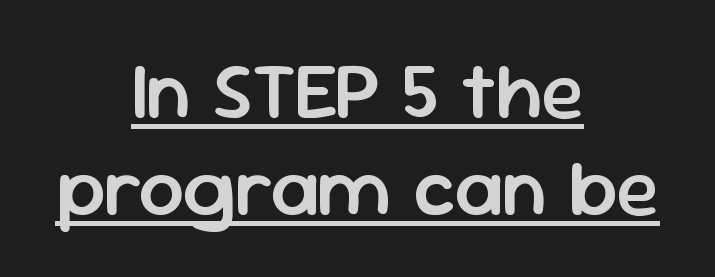
{"serif": "no", "italic": "no", "bold": "semi", "weight": "semibold", "width": "normal", "stroke_contrast": "low", "x_height": "medium", "monospaced": "no", "underline": "yes", "align": "center", "line_spacing_ratio": 1.21, "letter_spacing": "normal", "letter_spacing_em": 0.0, "glyph_px": 80}
